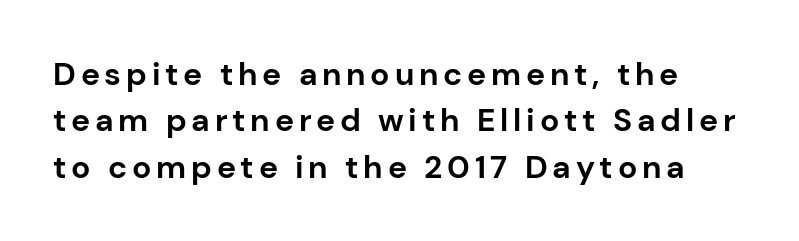
This block has exactly the height ordinary leading produces. These lines are rendered in a variable-pitch font. Is the type bold? Yes — the strokes are clearly thick and heavy. A sans-serif font was chosen for this passage. The type sits square on the baseline with zero lean.
